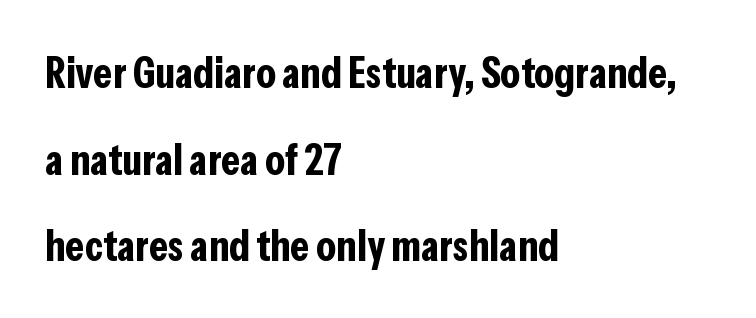
The type is set solid horizontally, with unmodified tracking. This is the regular roman posture of the typeface. The designer went with a sans here, leaving each stem footless. A clean baseline with only descenders dipping below it. Emphasis by weight is at full strength: bold. Varying glyph widths throughout — classic text-font behaviour.
